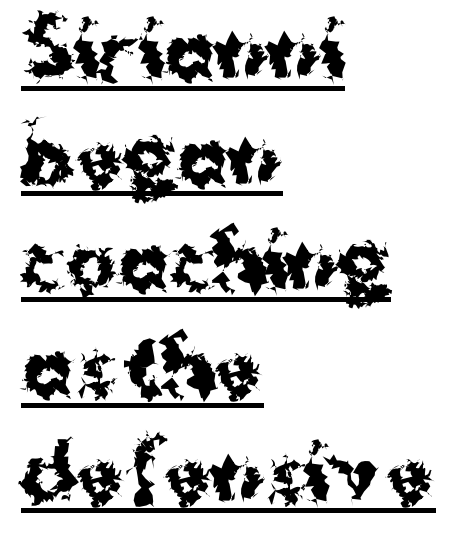
{"serif": "no", "italic": "no", "bold": "yes", "weight": "bold", "width": "normal", "stroke_contrast": "medium", "x_height": "medium", "monospaced": "no", "underline": "yes", "align": "left", "line_spacing": "normal", "line_spacing_ratio": 1.39, "letter_spacing": "normal", "letter_spacing_em": 0.0, "glyph_px": 76}
